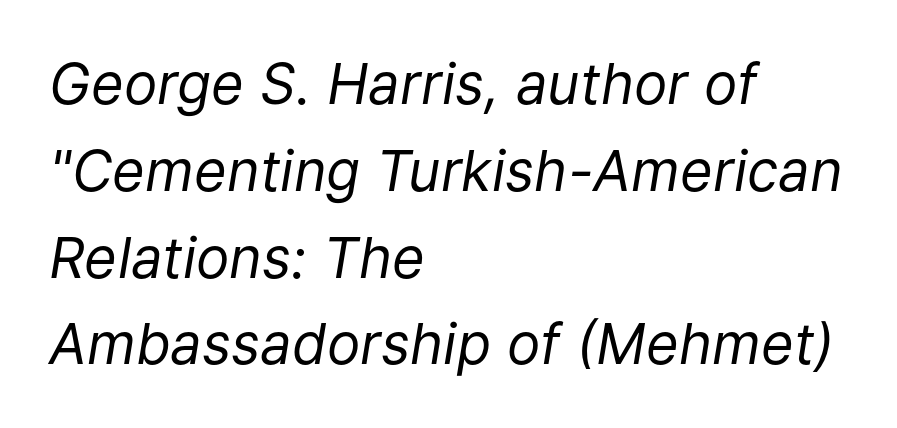
The rows are spaced the way most documents space them. The passage shown has conventional tracking throughout. Underline: absent. There's an unmistakable incline to the writing here.
